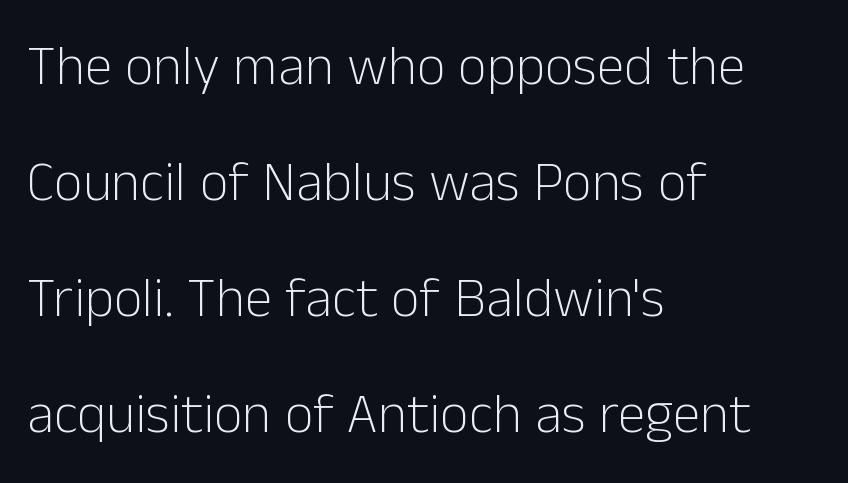
The image shows 56 px light sans-serif type, upright; set left-aligned, loose line spacing (2.07x), normal letter spacing, not underlined; low stroke contrast and a medium x-height.
